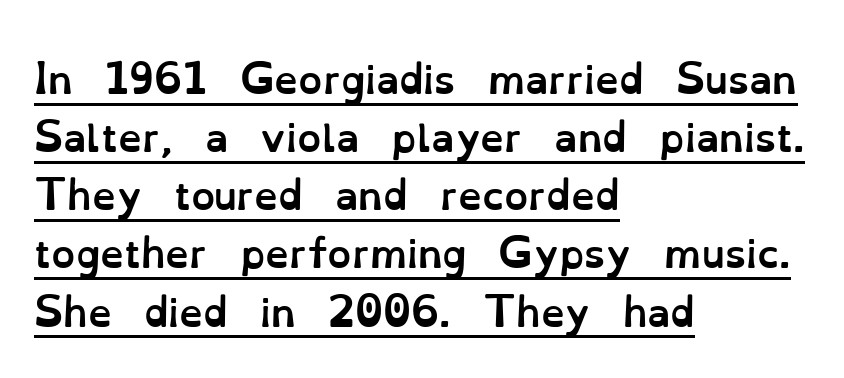
Nope, not italic — everything's standing straight. A student would call this left alignment; a typographer would say flush left, rag right. Note the varied advance widths — an 'i' is clearly narrower than an 'm'. This rendering leaves character spacing at its baseline value. The rendering uses a bold face; every stroke is thick and dark.
